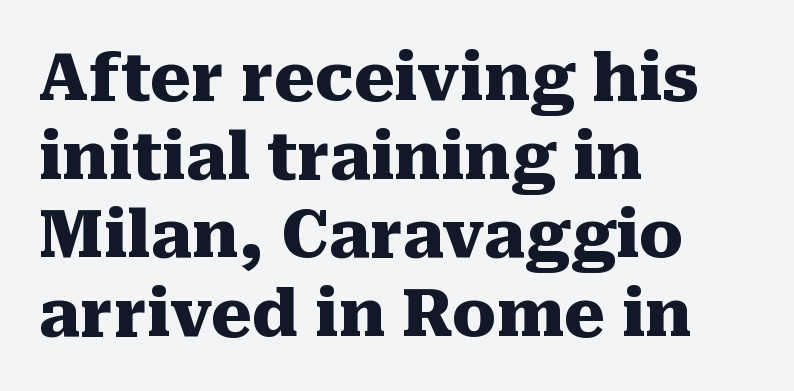
The image shows 65 px heavy serif type, upright; set left-aligned, line spacing 1.21x, normal letter spacing, not underlined; medium stroke contrast and a medium x-height.
